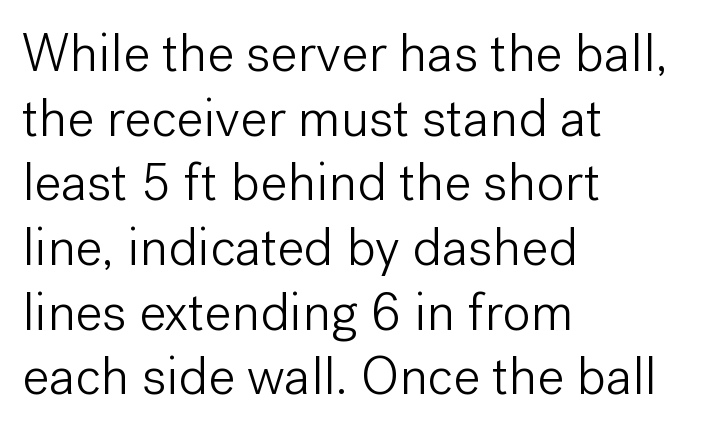
Q: Is the text bold? A: No.
Q: Is the text italic (slanted)? A: No, it is upright.
Q: Is the typeface a serif or a sans-serif typeface? A: Sans-serif.
Q: Is the text underlined? A: No.
Q: How is the paragraph aligned? A: Left-aligned.
Q: Is the spacing between letters normal or unusually wide? A: Normal.
Q: Width (condensed, normal, or wide)? A: Normal.
Q: Stroke contrast? A: Low.
Q: x-height? A: Medium.
Q: Monospaced? A: No.
